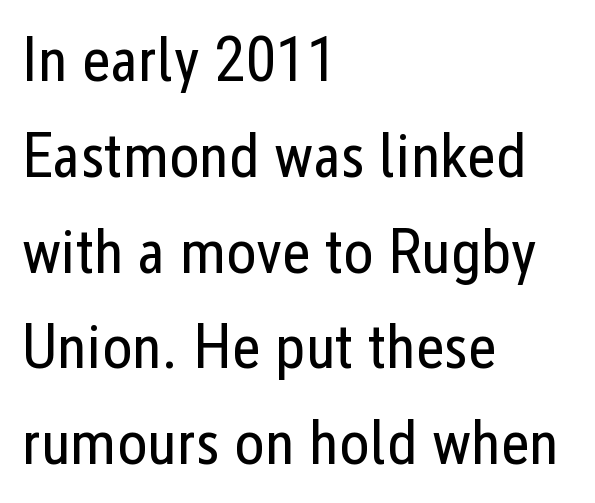
The image shows 63 px regular-weight, condensed sans-serif type, upright; set left-aligned, normal line spacing (1.52x), normal letter spacing, not underlined; low stroke contrast and a medium x-height.
